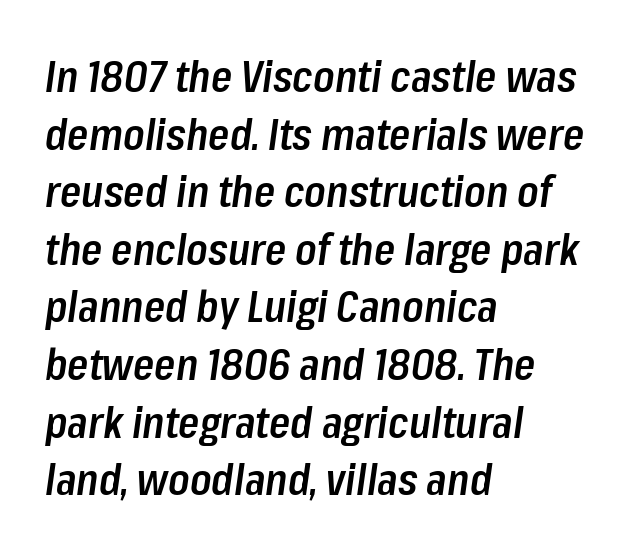
{"italic": "yes", "lean": "right", "slant_degrees": 8, "bold": "semi", "weight": "semibold", "width": "condensed", "stroke_contrast": "low", "x_height": "medium", "monospaced": "no", "underline": "no", "align": "left", "line_spacing": "normal", "line_spacing_ratio": 1.34, "letter_spacing": "normal", "letter_spacing_em": 0.0, "glyph_px": 43}
